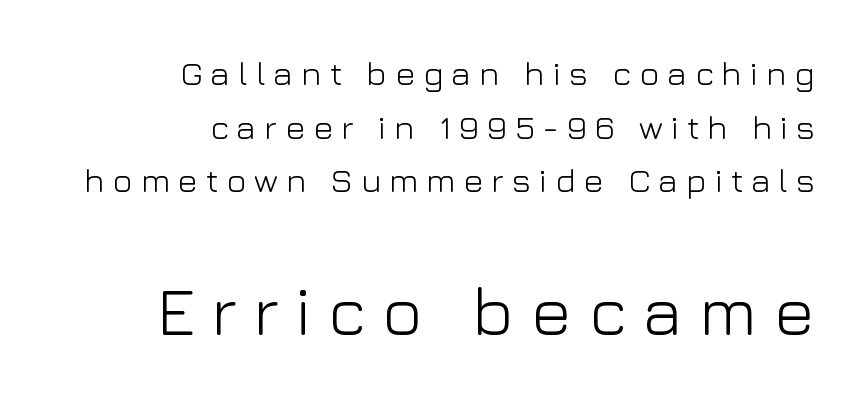
The passage shown is not underscored anywhere. This rendering uses right alignment, leaving the left contour irregular. The characters are drawn with everyday or finer stroke widths. The glyphs in this specimen are sans serif. The face used here is proportionally spaced, like ordinary book or web type. The lines sit at an ordinary, default distance from one another.
